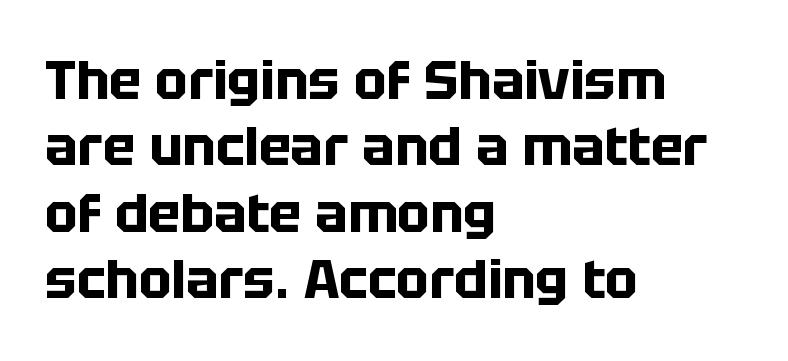
Layout note: lines flush left. Is the type bold? Yes — the strokes are clearly thick and heavy. Think of a printed novel: that variable character pitch is what you see here. When letters stand straight like this, we call the style roman or upright. The space beneath each line is pristine and unruled.
